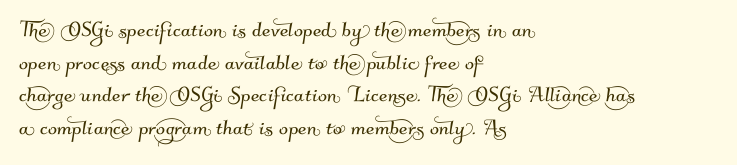
The image shows 27 px text type; set left-aligned, line spacing 1.21x, normal letter spacing, not underlined.
